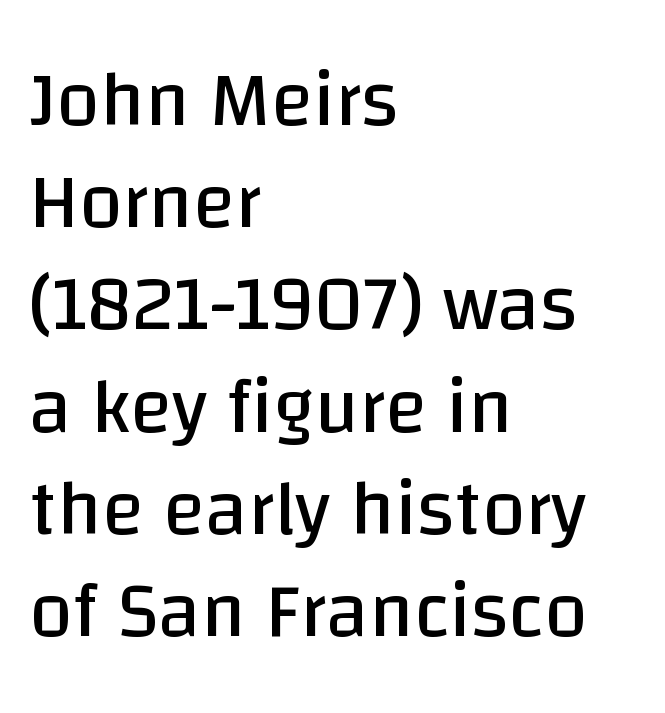
The image shows 78 px regular-weight sans-serif type, upright; set left-aligned, normal line spacing (1.31x), normal letter spacing, not underlined; low stroke contrast and a large x-height.
